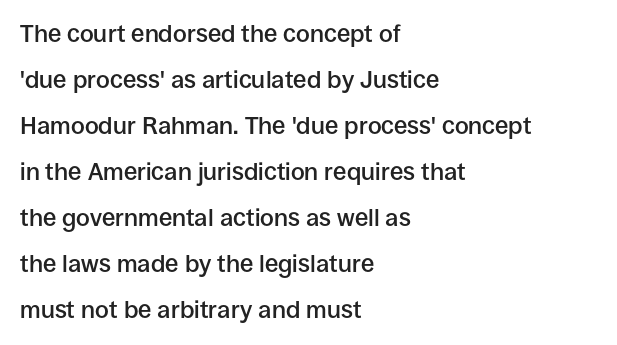
Q: Is the text bold? A: Semi-bold.
Q: Is the text italic (slanted)? A: No, it is upright.
Q: Is the text underlined? A: No.
Q: How is the paragraph aligned? A: Left-aligned.
Q: Is the spacing between letters normal or unusually wide? A: Normal.
Q: Is the spacing between lines tight, normal or loose? A: Loose.
